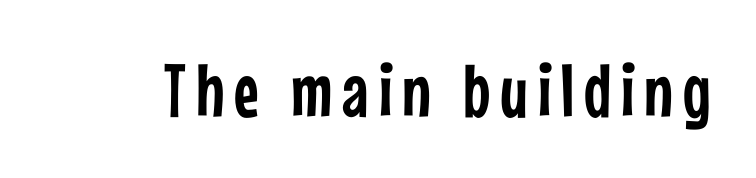
Q: Is the text italic (slanted)? A: No, it is upright.
Q: Is the typeface a serif or a sans-serif typeface? A: Sans-serif.
Q: Is the text underlined? A: No.
Q: Width (condensed, normal, or wide)? A: Condensed.
Q: Stroke contrast? A: Low.
Q: x-height? A: Medium.
Q: Monospaced? A: No.
